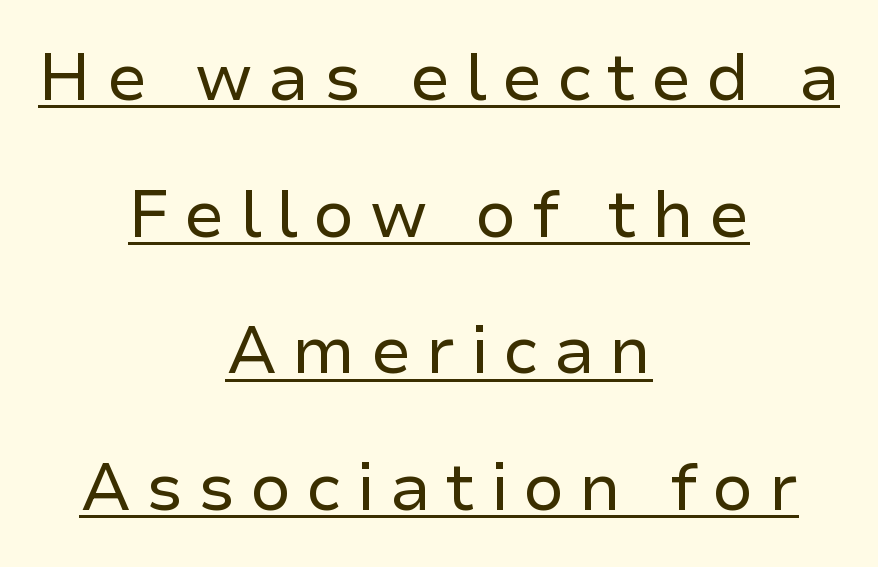
Q: Is the text bold? A: No.
Q: Is the text italic (slanted)? A: No, it is upright.
Q: Is the typeface a serif or a sans-serif typeface? A: Sans-serif.
Q: Is the text underlined? A: Yes.
Q: How is the paragraph aligned? A: Centered.
Q: Is the spacing between letters normal or unusually wide? A: Unusually wide.
Q: Is the spacing between lines tight, normal or loose? A: Loose.
Q: Width (condensed, normal, or wide)? A: Normal.
Q: Stroke contrast? A: Low.
Q: x-height? A: Medium.
Q: Monospaced? A: No.
